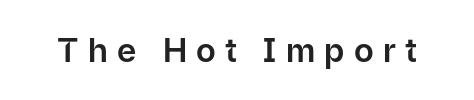
Q: Is the text italic (slanted)? A: No, it is upright.
Q: Is the typeface a serif or a sans-serif typeface? A: Sans-serif.
Q: Is the text underlined? A: No.
Q: Is the spacing between letters normal or unusually wide? A: Unusually wide.
Q: Width (condensed, normal, or wide)? A: Normal.
Q: Stroke contrast? A: Low.
Q: x-height? A: Medium.
Q: Monospaced? A: No.
